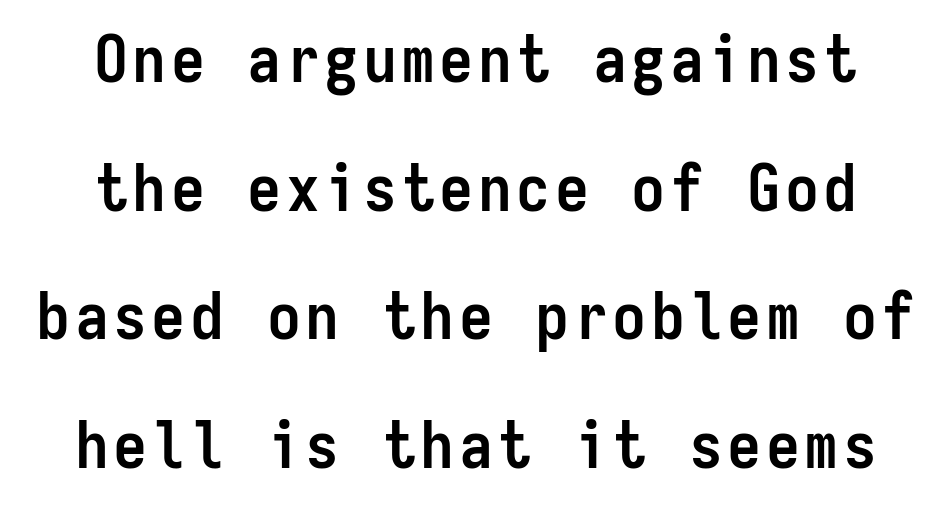
Q: Is the text bold? A: Yes.
Q: Is the text italic (slanted)? A: No, it is upright.
Q: Is the typeface a serif or a sans-serif typeface? A: Sans-serif.
Q: Is the text underlined? A: No.
Q: How is the paragraph aligned? A: Centered.
Q: Is the spacing between lines tight, normal or loose? A: Loose.
Q: Width (condensed, normal, or wide)? A: Condensed.
Q: Stroke contrast? A: Low.
Q: x-height? A: Medium.
Q: Monospaced? A: Yes.
